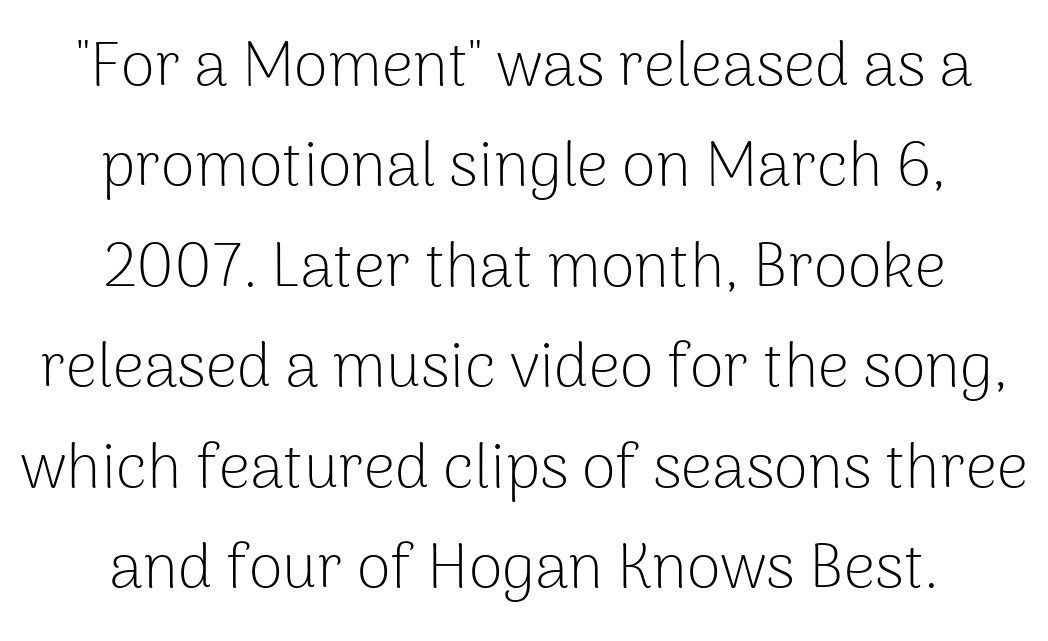
Q: Is the text bold? A: No.
Q: Is the text italic (slanted)? A: No, it is upright.
Q: Is the typeface a serif or a sans-serif typeface? A: Sans-serif.
Q: Is the text underlined? A: No.
Q: How is the paragraph aligned? A: Centered.
Q: Is the spacing between letters normal or unusually wide? A: Normal.
Q: Is the spacing between lines tight, normal or loose? A: Normal.
Q: Width (condensed, normal, or wide)? A: Normal.
Q: Stroke contrast? A: Low.
Q: x-height? A: Medium.
Q: Monospaced? A: No.
